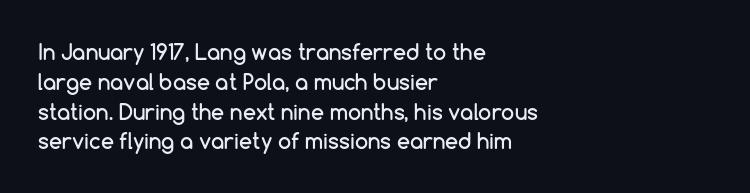
{"italic": "no", "underline": "no", "align": "left", "line_spacing": "normal", "line_spacing_ratio": 1.42, "letter_spacing": "normal", "letter_spacing_em": 0.0, "glyph_px": 21}
